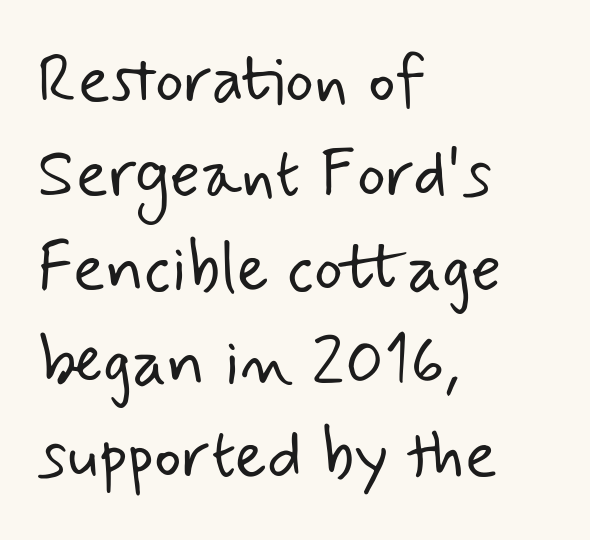
Q: Is the text bold? A: No.
Q: Is the typeface a serif or a sans-serif typeface? A: Sans-serif.
Q: Is the text underlined? A: No.
Q: How is the paragraph aligned? A: Left-aligned.
Q: Is the spacing between letters normal or unusually wide? A: Normal.
Q: Is the spacing between lines tight, normal or loose? A: Normal.
Q: Width (condensed, normal, or wide)? A: Normal.
Q: Stroke contrast? A: Low.
Q: x-height? A: Small.
Q: Monospaced? A: No.
